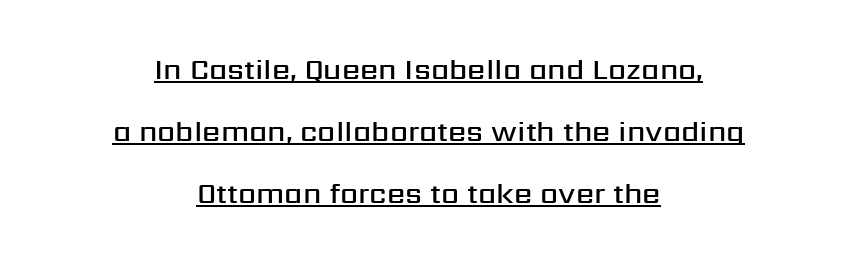
The text was rendered using a sans face with plain stroke endings. Varying glyph widths throughout — classic text-font behaviour. The glyphs are accompanied by a horizontal stroke just below them. Typesetter's note: demi weight, one step under bold.
